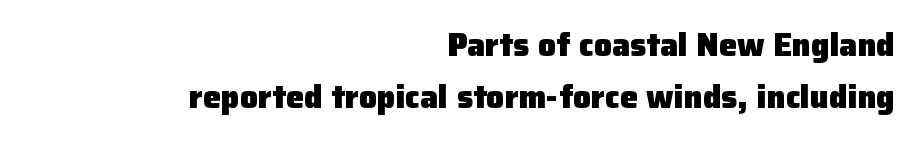
The image shows 32 px heavy sans-serif type, upright; set right-aligned, normal line spacing (1.63x), normal letter spacing, not underlined; low stroke contrast and a medium x-height.
